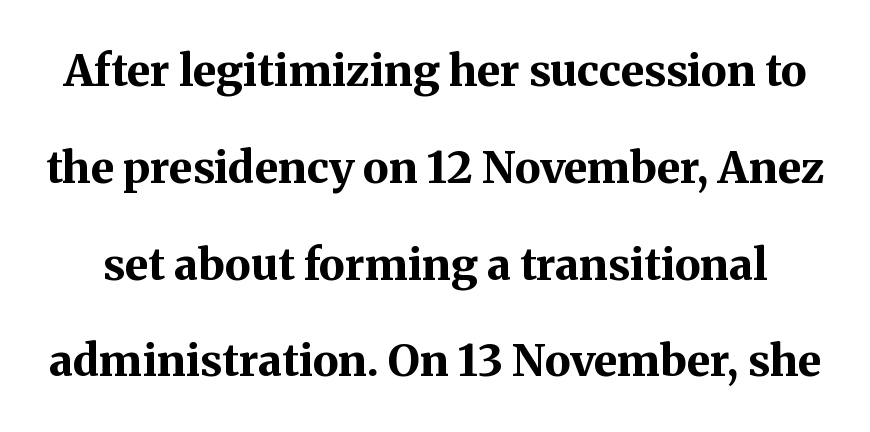
Loosely led — the rows are spread out. Between one letter and the next there's only the usual sliver of space. The font is running at its bold setting. Style check: upright. Character widths vary here, with narrow letters taking less room than wide ones. Classification — serif.
